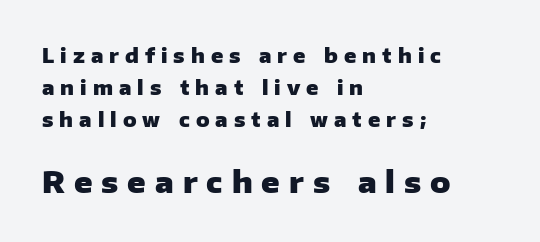
{"serif": "no", "italic": "no", "bold": "yes", "weight": "heavy", "width": "normal", "stroke_contrast": "low", "x_height": "medium", "monospaced": "no", "underline": "no", "align": "left", "line_spacing": "normal", "line_spacing_ratio": 1.6, "letter_spacing": "wide", "letter_spacing_em": 0.3, "larger_block": "second", "size_ratio": 1.5, "glyph_px": 30}
